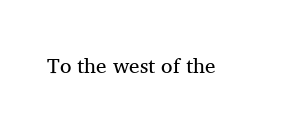
{"italic": "no", "bold": "no", "underline": "no", "letter_spacing": "normal", "letter_spacing_em": 0.0, "glyph_px": 21}
